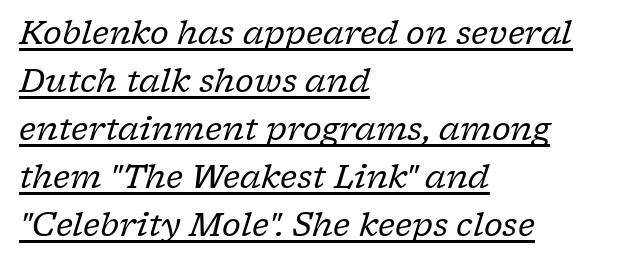
Q: Is the text bold? A: No.
Q: Is the text italic (slanted)? A: Yes, it leans right by about 17 degrees.
Q: Is the typeface a serif or a sans-serif typeface? A: Serif.
Q: Is the text underlined? A: Yes.
Q: How is the paragraph aligned? A: Left-aligned.
Q: Is the spacing between letters normal or unusually wide? A: Normal.
Q: Is the spacing between lines tight, normal or loose? A: Normal.
Q: Width (condensed, normal, or wide)? A: Normal.
Q: Stroke contrast? A: Low.
Q: x-height? A: Medium.
Q: Monospaced? A: No.
